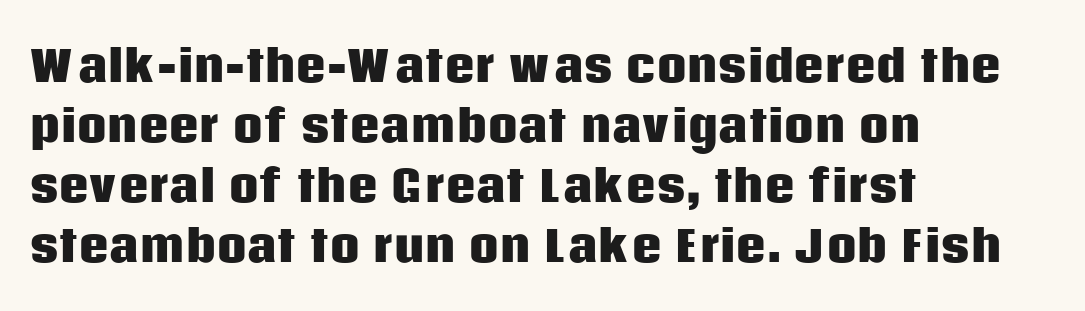
{"serif": "no", "italic": "no", "bold": "yes", "weight": "heavy", "width": "normal", "stroke_contrast": "low", "x_height": "large", "monospaced": "no", "underline": "no", "align": "left", "line_spacing": "normal", "line_spacing_ratio": 1.43, "letter_spacing": "normal", "letter_spacing_em": 0.0, "glyph_px": 42}
